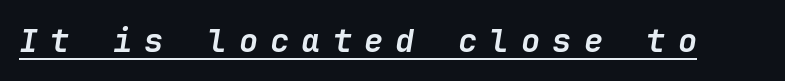
{"italic": "yes", "lean": "right", "slant_degrees": 9, "bold": "yes", "weight": "semibold", "width": "normal", "stroke_contrast": "low", "x_height": "medium", "underline": "yes", "letter_spacing": "wide", "letter_spacing_em": 0.38, "glyph_px": 32}
